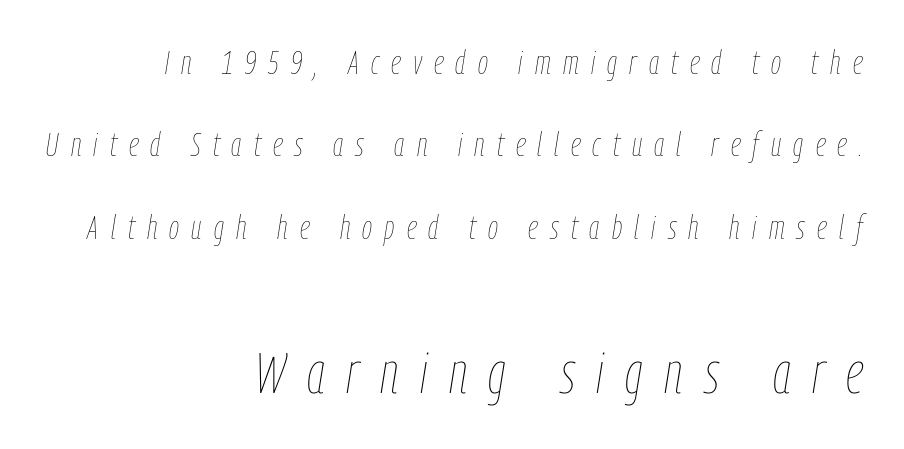
The image shows 58 px thin, condensed type, italic (leaning right); set right-aligned, loose line spacing (2.5x), unusually wide letter spacing (+0.37 em), not underlined; the second (bottom) block is 1.76x larger; low stroke contrast and a medium x-height.
